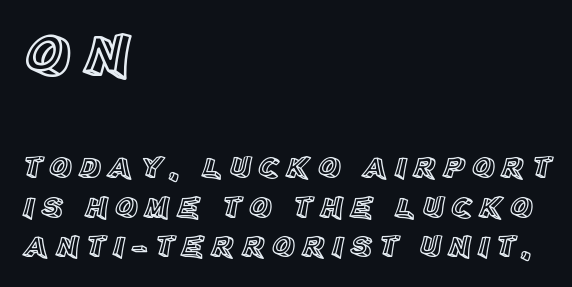
The image shows 62 px text type; set left-aligned, normal line spacing (1.28x), unusually wide letter spacing (+0.21 em), not underlined; the first (top) block is 2.0x larger; a large x-height.
